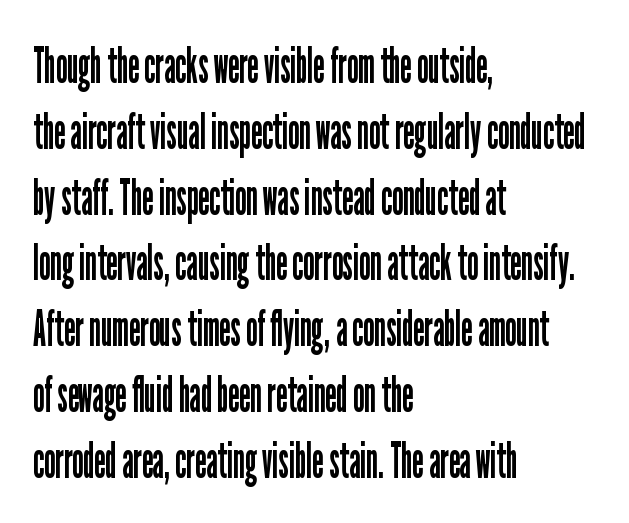
Q: Is the text bold? A: No.
Q: Is the text italic (slanted)? A: No, it is upright.
Q: Is the typeface a serif or a sans-serif typeface? A: Sans-serif.
Q: Is the text underlined? A: No.
Q: How is the paragraph aligned? A: Left-aligned.
Q: Is the spacing between letters normal or unusually wide? A: Normal.
Q: Is the spacing between lines tight, normal or loose? A: Normal.
Q: Width (condensed, normal, or wide)? A: Condensed.
Q: Stroke contrast? A: Low.
Q: x-height? A: Medium.
Q: Monospaced? A: No.
